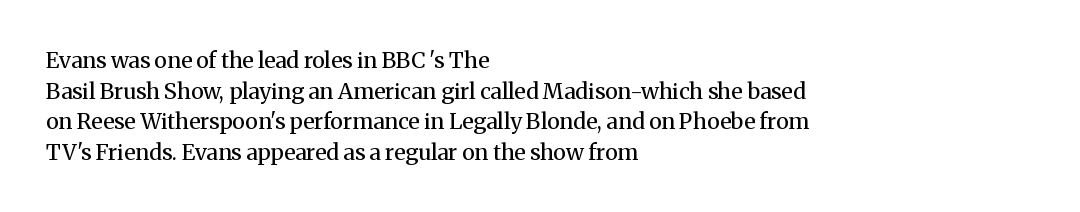
The image shows 22 px text type, upright; set left-aligned, normal line spacing (1.39x), normal letter spacing, not underlined.
